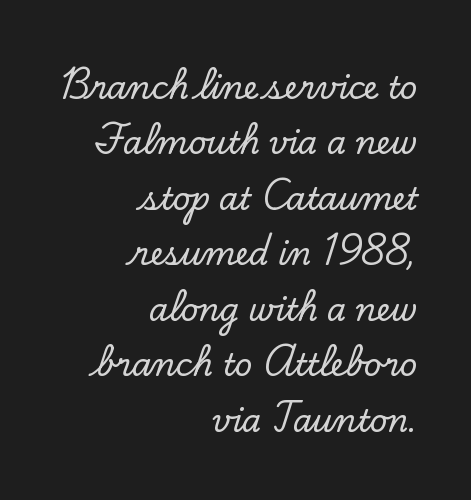
{"serif": "yes", "width": "normal", "stroke_contrast": "low", "x_height": "small", "monospaced": "no", "underline": "no", "align": "right", "line_spacing_ratio": 1.79, "letter_spacing": "normal", "letter_spacing_em": 0.0, "glyph_px": 31}
